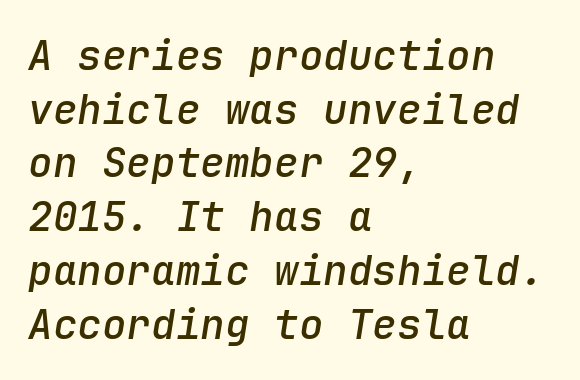
Q: Is the text bold? A: Semi-bold.
Q: Is the text italic (slanted)? A: Yes, it leans right by about 9 degrees.
Q: Is the text underlined? A: No.
Q: How is the paragraph aligned? A: Left-aligned.
Q: Is the spacing between letters normal or unusually wide? A: Normal.
Q: Is the spacing between lines tight, normal or loose? A: Normal.
Q: Width (condensed, normal, or wide)? A: Normal.
Q: Stroke contrast? A: Low.
Q: x-height? A: Medium.
Q: Monospaced? A: Yes.
